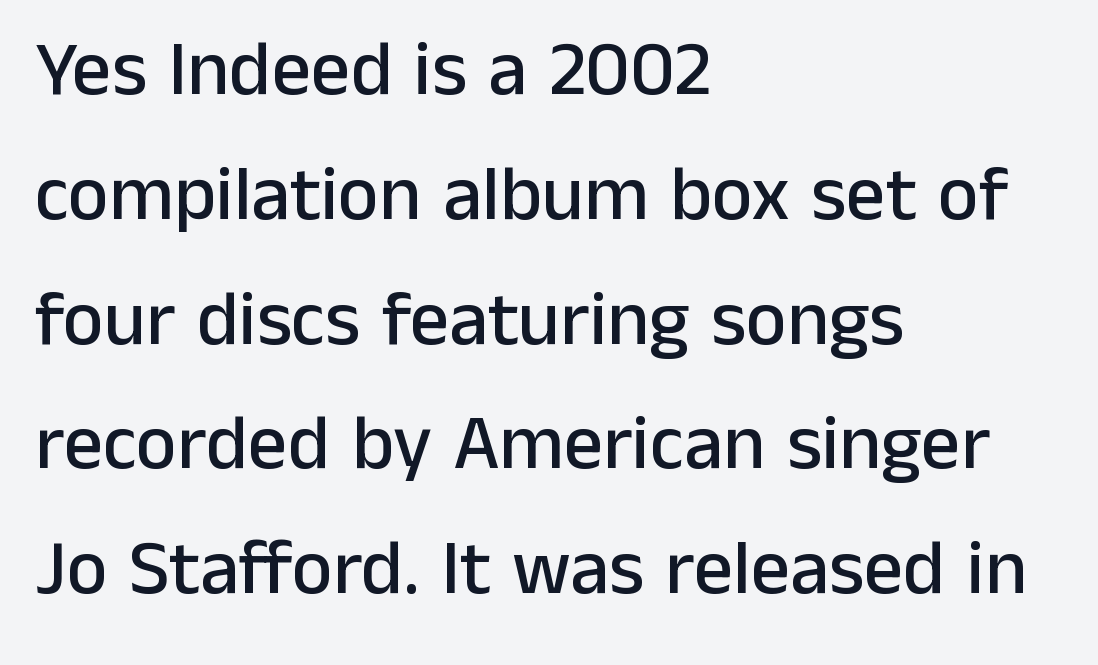
{"serif": "no", "italic": "no", "width": "normal", "stroke_contrast": "low", "x_height": "medium", "monospaced": "no", "underline": "no", "align": "left", "line_spacing": "normal", "line_spacing_ratio": 1.6, "letter_spacing": "normal", "letter_spacing_em": 0.0, "glyph_px": 78}
